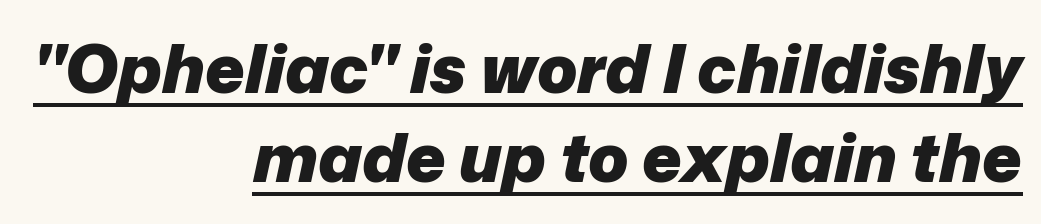
Q: Is the text bold? A: Yes.
Q: Is the text italic (slanted)? A: Yes, it leans right by about 12 degrees.
Q: Is the text underlined? A: Yes.
Q: How is the paragraph aligned? A: Right-aligned.
Q: Is the spacing between letters normal or unusually wide? A: Normal.
Q: Is the spacing between lines tight, normal or loose? A: Normal.
Q: Width (condensed, normal, or wide)? A: Normal.
Q: Stroke contrast? A: Low.
Q: x-height? A: Medium.
Q: Monospaced? A: No.
